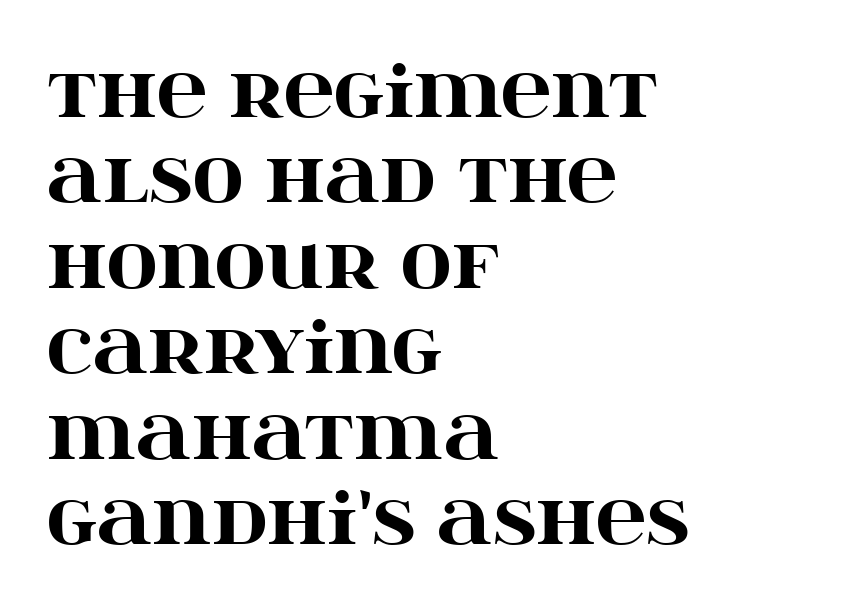
The image shows 70 px heavy, wide serif type, upright; set left-aligned, line spacing 1.22x, normal letter spacing, not underlined; high stroke contrast and a large x-height.
